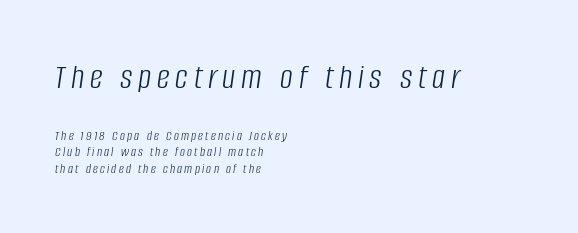
The image shows 36 px light, condensed type, italic (leaning right); set left-aligned, line spacing 1.19x, not underlined; the first (top) block is 2.57x larger; low stroke contrast and a large x-height.
